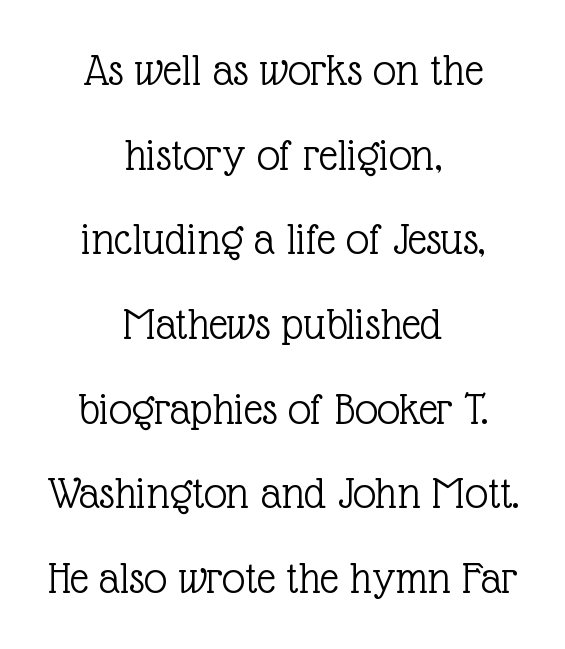
Q: Is the text bold? A: No.
Q: Is the text italic (slanted)? A: No, it is upright.
Q: Is the typeface a serif or a sans-serif typeface? A: Serif.
Q: Is the text underlined? A: No.
Q: How is the paragraph aligned? A: Centered.
Q: Is the spacing between letters normal or unusually wide? A: Normal.
Q: Width (condensed, normal, or wide)? A: Normal.
Q: x-height? A: Medium.
Q: Monospaced? A: No.
